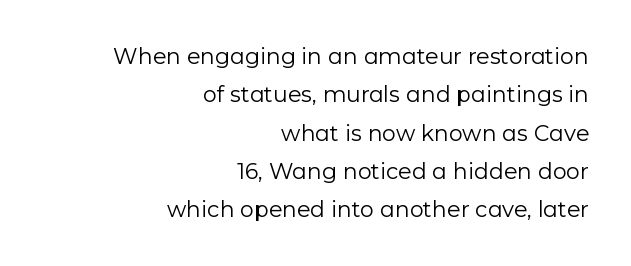
{"italic": "no", "bold": "no", "underline": "no", "align": "right", "line_spacing_ratio": 1.74, "letter_spacing": "normal", "letter_spacing_em": 0.0, "glyph_px": 22}
